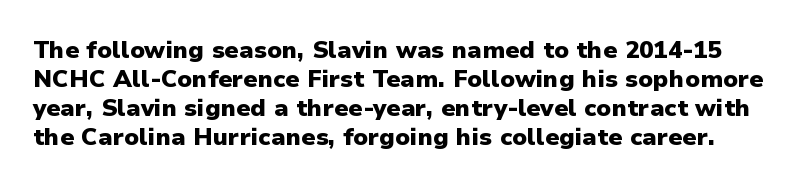
Weight check: bold — yes, fully. Does extra space separate the letters? No, they use regular spacing. The font's upright variant was chosen for this text. Bare-footed words on every line.
